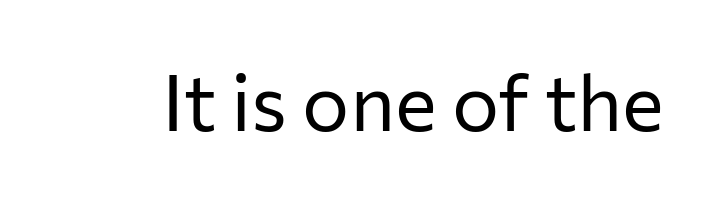
The image shows 79 px regular-weight sans-serif type, upright; set normal letter spacing, not underlined; low stroke contrast and a medium x-height.
